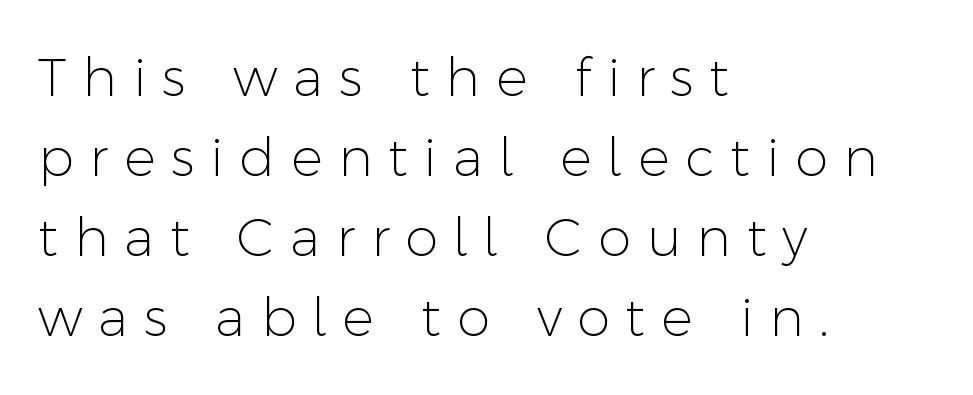
Q: Is the text bold? A: No.
Q: Is the text italic (slanted)? A: No, it is upright.
Q: Is the typeface a serif or a sans-serif typeface? A: Sans-serif.
Q: Is the text underlined? A: No.
Q: How is the paragraph aligned? A: Left-aligned.
Q: Is the spacing between letters normal or unusually wide? A: Unusually wide.
Q: Is the spacing between lines tight, normal or loose? A: Normal.
Q: Width (condensed, normal, or wide)? A: Normal.
Q: Stroke contrast? A: Low.
Q: x-height? A: Medium.
Q: Monospaced? A: No.
